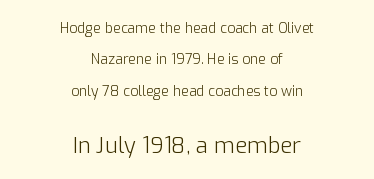
{"italic": "no", "bold": "no", "underline": "no", "align": "center", "line_spacing": "loose", "line_spacing_ratio": 2.24, "letter_spacing": "normal", "letter_spacing_em": 0.0, "larger_block": "second", "size_ratio": 1.57, "glyph_px": 22}
